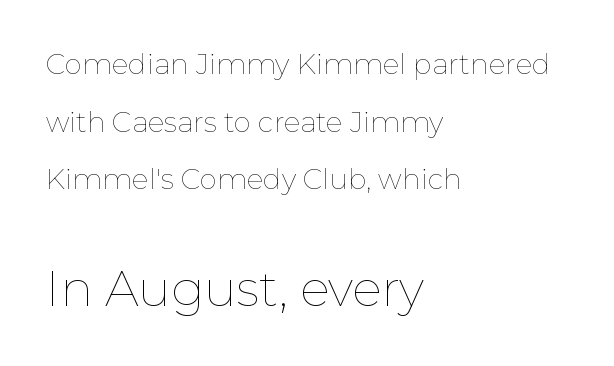
Q: Is the text bold? A: No.
Q: Is the text italic (slanted)? A: No, it is upright.
Q: Is the text underlined? A: No.
Q: How is the paragraph aligned? A: Left-aligned.
Q: Is the spacing between letters normal or unusually wide? A: Normal.
Q: Is the spacing between lines tight, normal or loose? A: Loose.
Q: Which block of text is set in a larger size, the first (top) or the second (bottom)? A: The second (bottom) one.
Q: Width (condensed, normal, or wide)? A: Normal.
Q: Stroke contrast? A: Low.
Q: x-height? A: Medium.
Q: Monospaced? A: No.
